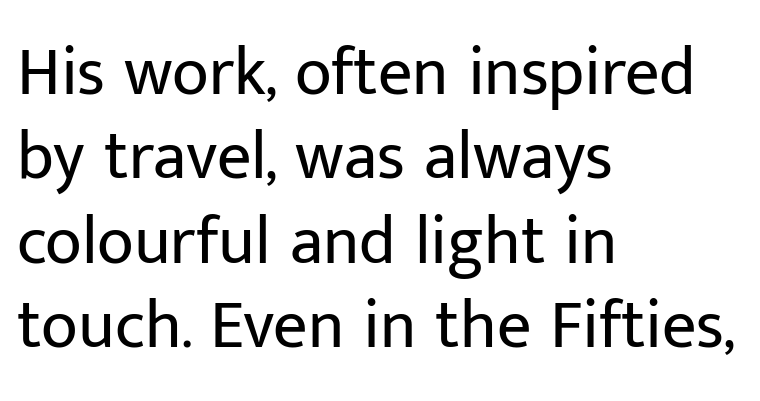
{"serif": "no", "italic": "no", "bold": "no", "weight": "regular", "width": "normal", "stroke_contrast": "low", "x_height": "medium", "monospaced": "no", "underline": "no", "align": "left", "line_spacing_ratio": 1.24, "letter_spacing": "normal", "letter_spacing_em": 0.0, "glyph_px": 68}
